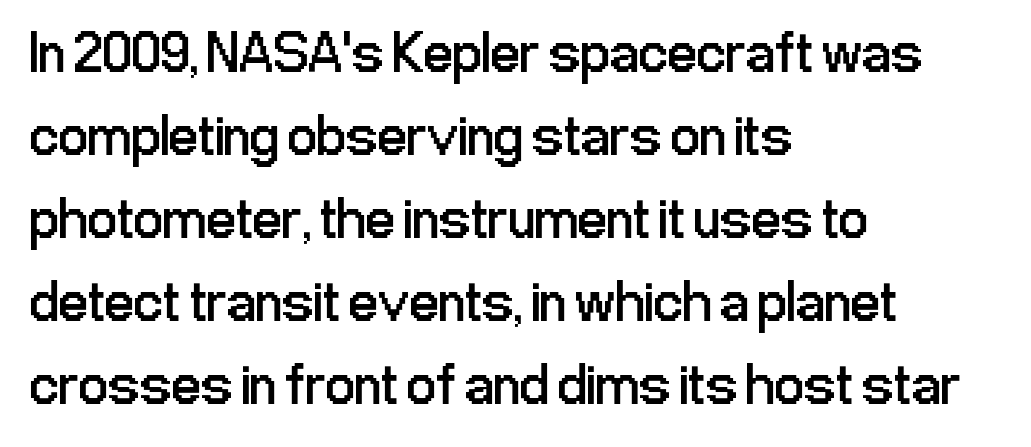
{"serif": "no", "italic": "no", "bold": "no", "weight": "regular", "width": "condensed", "stroke_contrast": "low", "x_height": "medium", "monospaced": "no", "underline": "no", "align": "left", "line_spacing": "normal", "line_spacing_ratio": 1.43, "letter_spacing": "normal", "letter_spacing_em": 0.0, "glyph_px": 58}
